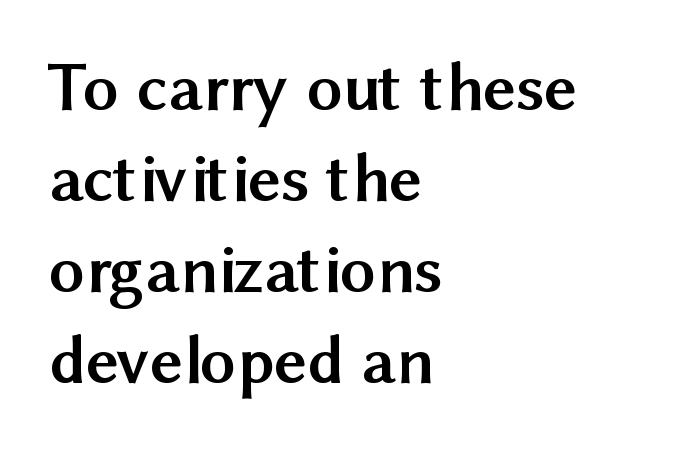
The image shows 71 px semibold sans-serif type, upright; set left-aligned, normal line spacing (1.28x), normal letter spacing, not underlined; medium stroke contrast and a medium x-height.
